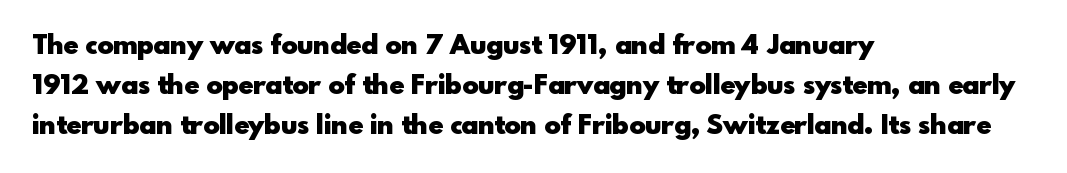
A student would call this left alignment; a typographer would say flush left, rag right. Lines of text with bare space underneath. Does the weight exceed regular? Yes, all the way to bold. Posture: vertical. The rows are spaced the way most documents space them. In terms of letterspacing, this is plain default setting.
